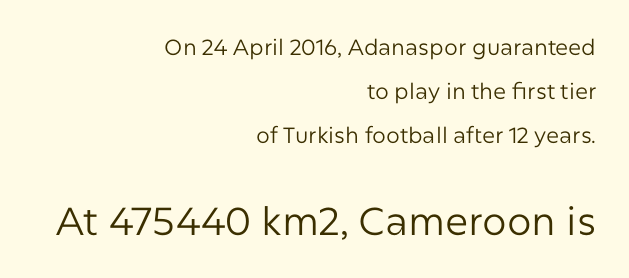
The image shows 39 px regular-weight sans-serif type, upright; set right-aligned, loose line spacing (2.01x), normal letter spacing, not underlined; the second (bottom) block is 1.77x larger; low stroke contrast and a medium x-height.
